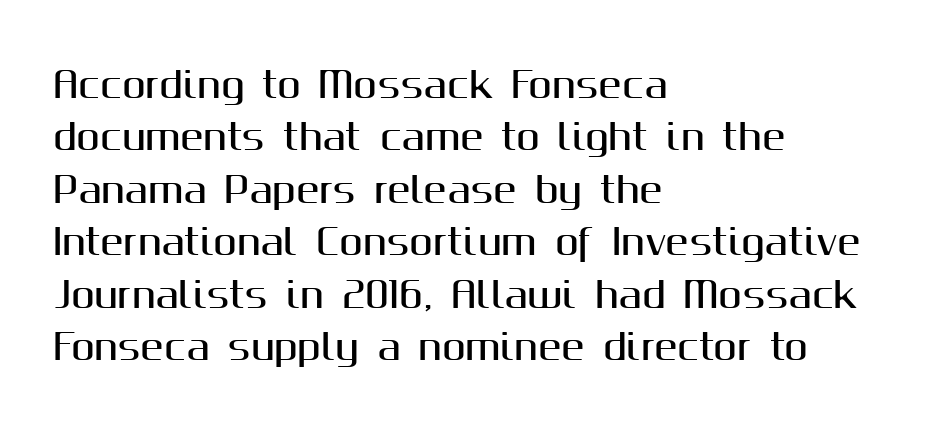
Is there much room between lines? A standard amount, neither cramped nor airy. Is this a fixed-width face? No — the glyphs have proportional, varying widths. Nobody drew a line under any word here. The typeface chosen for these lines omits serifs.
